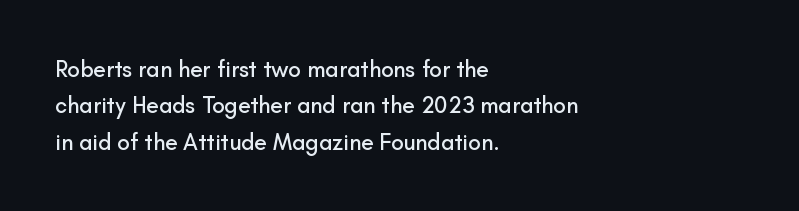
{"italic": "no", "underline": "no", "align": "left", "line_spacing": "normal", "line_spacing_ratio": 1.58, "letter_spacing": "normal", "letter_spacing_em": 0.0, "glyph_px": 23}
